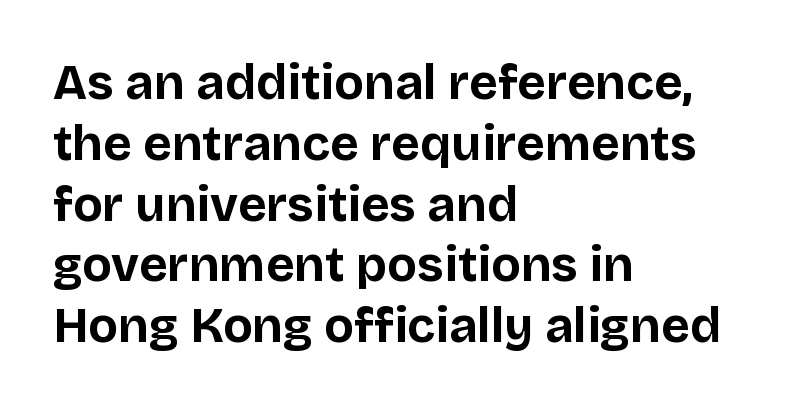
{"serif": "no", "italic": "no", "bold": "yes", "weight": "bold", "width": "normal", "stroke_contrast": "low", "x_height": "large", "monospaced": "no", "underline": "no", "align": "left", "line_spacing_ratio": 1.24, "letter_spacing": "normal", "letter_spacing_em": 0.0, "glyph_px": 49}
